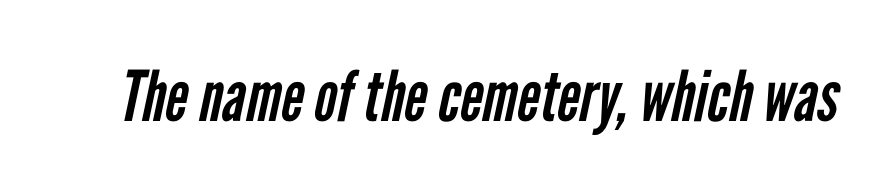
The image shows 70 px regular-weight, condensed sans-serif type; set normal letter spacing, not underlined; low stroke contrast and a medium x-height.
